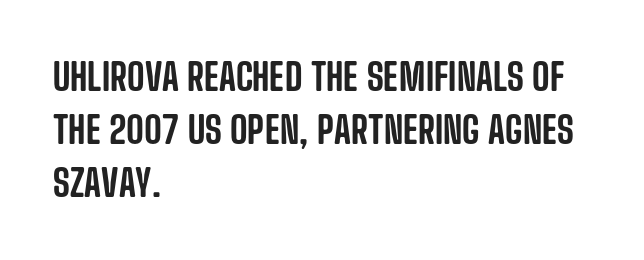
Q: Is the text italic (slanted)? A: No, it is upright.
Q: Is the typeface a serif or a sans-serif typeface? A: Sans-serif.
Q: Is the text underlined? A: No.
Q: How is the paragraph aligned? A: Left-aligned.
Q: Is the spacing between letters normal or unusually wide? A: Normal.
Q: Is the spacing between lines tight, normal or loose? A: Normal.
Q: Width (condensed, normal, or wide)? A: Condensed.
Q: Stroke contrast? A: Low.
Q: x-height? A: Large.
Q: Monospaced? A: No.
